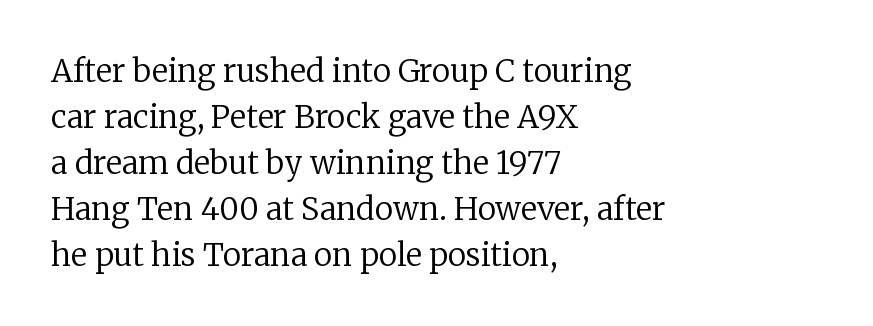
The foot of each line stays bare and open. Each stroke keeps to a modest, everyday thickness or less. Note: serifs present on the glyphs. Think of a printed novel: that variable character pitch is what you see here. Compared with typical paragraphs, the rows here are spaced about the same.
